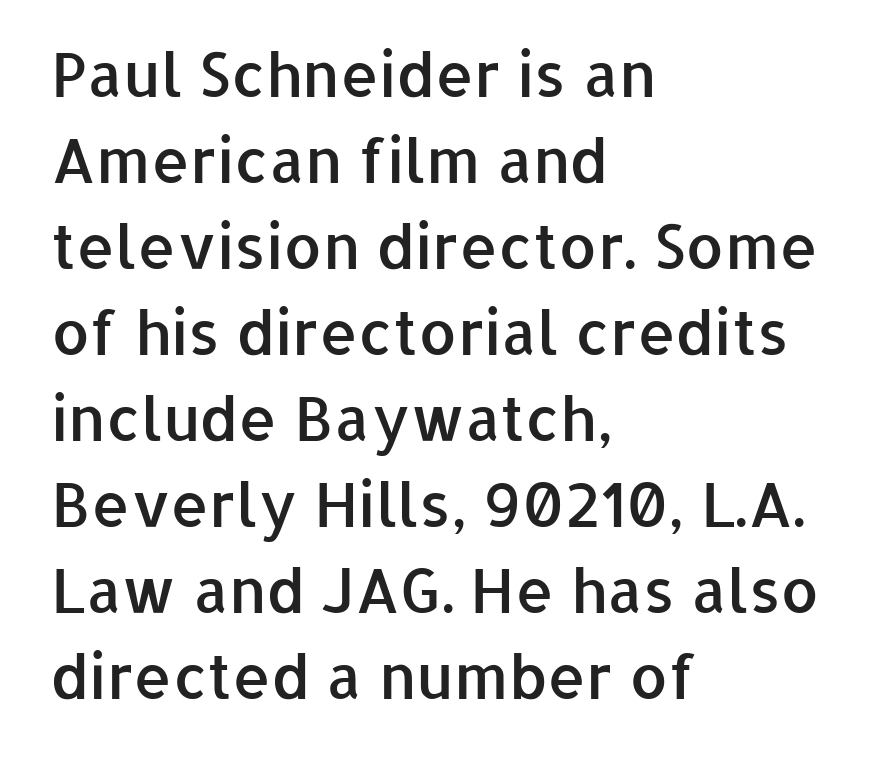
The image shows 61 px semibold sans-serif type, upright; set left-aligned, normal line spacing (1.41x), normal letter spacing, not underlined; low stroke contrast and a medium x-height.
